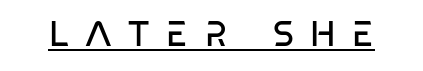
The image shows 36 px regular-weight, condensed sans-serif type, upright; set unusually wide letter spacing (+0.46 em), underlined; low stroke contrast and a large x-height.
